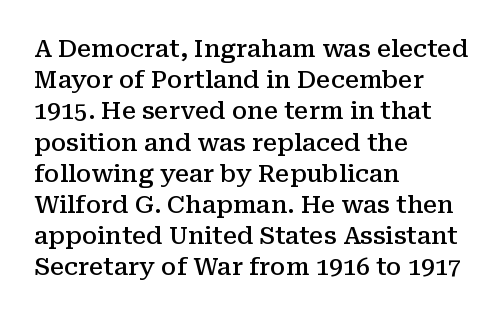
Students, this is semibold: more ink than regular, less than bold. Letter spacing: default. Any mark beneath the type? The region is blank. Rows of type keep a routine distance in the vertical direction. These lines are set flush left with a ragged right edge. Posture: straight, roman, zero tilt.
